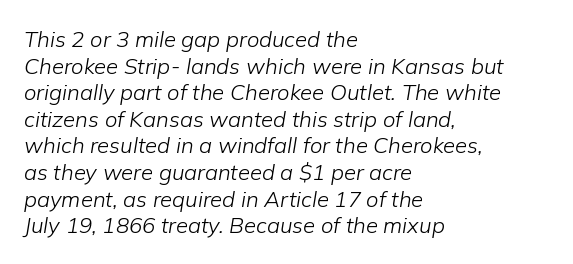
The image shows 22 px text type, italic (leaning right); set left-aligned, line spacing 1.21x, normal letter spacing, not underlined.
